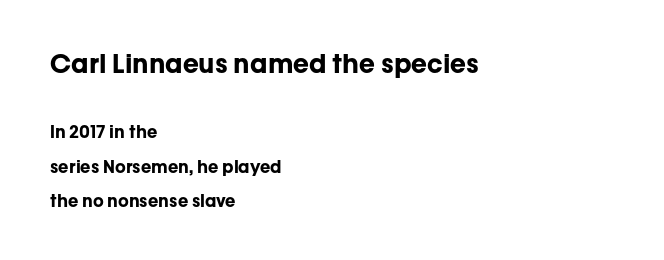
The block of text is sparse from top to bottom, with ample space between rows. Lines of text with bare space underneath. In CSS terms this would be text-align: left. Italic: no, the glyphs are upright roman. The letters in the upper block stand taller than those in the block below. Typographic density is high because the face is bold.
